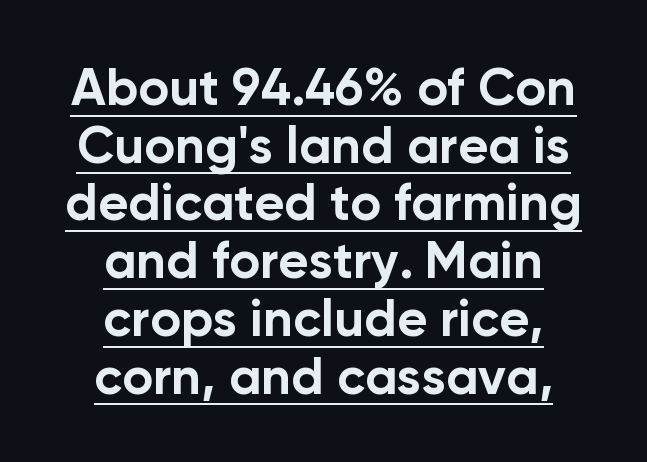
Q: Is the text bold? A: Yes.
Q: Is the text italic (slanted)? A: No, it is upright.
Q: Is the typeface a serif or a sans-serif typeface? A: Sans-serif.
Q: Is the text underlined? A: Yes.
Q: How is the paragraph aligned? A: Centered.
Q: Is the spacing between letters normal or unusually wide? A: Normal.
Q: Is the spacing between lines tight, normal or loose? A: Tight.
Q: Width (condensed, normal, or wide)? A: Normal.
Q: Stroke contrast? A: Low.
Q: x-height? A: Medium.
Q: Monospaced? A: No.
